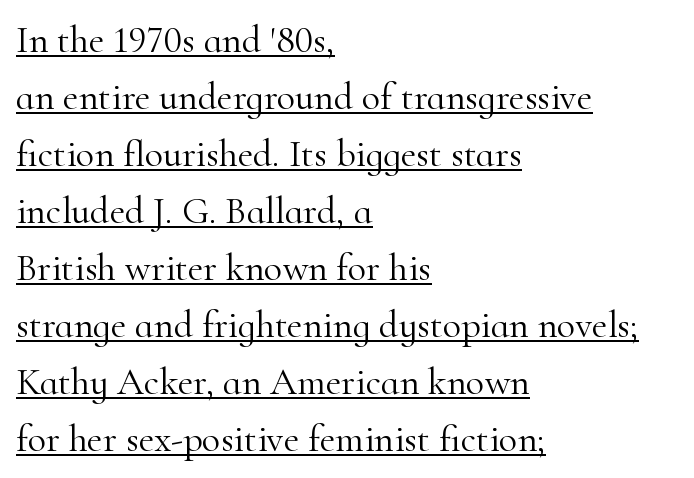
The rendering uses natural spacing where letterforms have individual widths. Font category for this specimen: serif. A typesetter would mark this as roman, not italic. A normal amount of white space separates one row of letters from the next.
